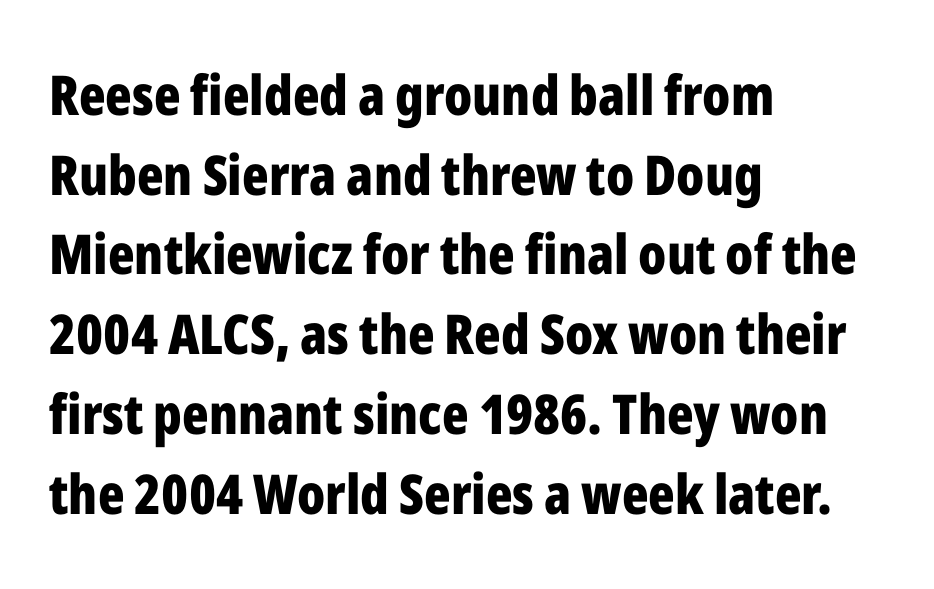
The image shows 55 px bold, condensed sans-serif type, upright; set left-aligned, normal line spacing (1.45x), normal letter spacing, not underlined; low stroke contrast and a medium x-height.
